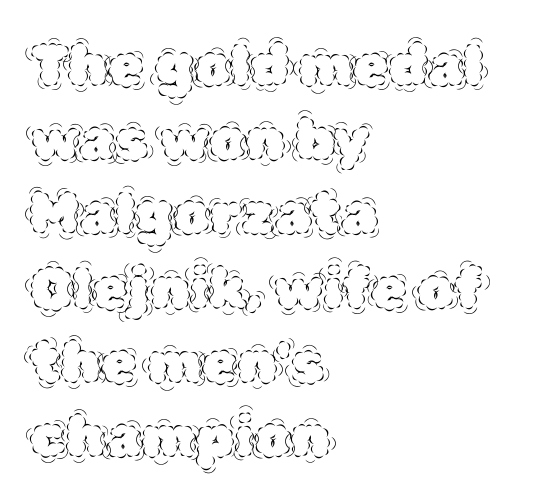
{"italic": "no", "bold": "no", "weight": "thin", "width": "normal", "x_height": "large", "monospaced": "no", "underline": "no", "align": "left", "line_spacing": "normal", "line_spacing_ratio": 1.28, "letter_spacing": "normal", "letter_spacing_em": 0.0, "glyph_px": 58}
